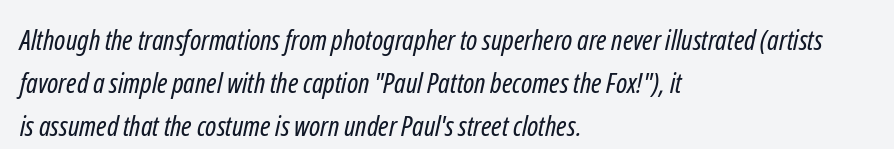
Q: Is the text bold? A: No.
Q: Is the typeface a serif or a sans-serif typeface? A: Sans-serif.
Q: Is the text underlined? A: No.
Q: How is the paragraph aligned? A: Left-aligned.
Q: Is the spacing between letters normal or unusually wide? A: Normal.
Q: Is the spacing between lines tight, normal or loose? A: Normal.
Q: Width (condensed, normal, or wide)? A: Condensed.
Q: Stroke contrast? A: Low.
Q: x-height? A: Medium.
Q: Monospaced? A: No.
